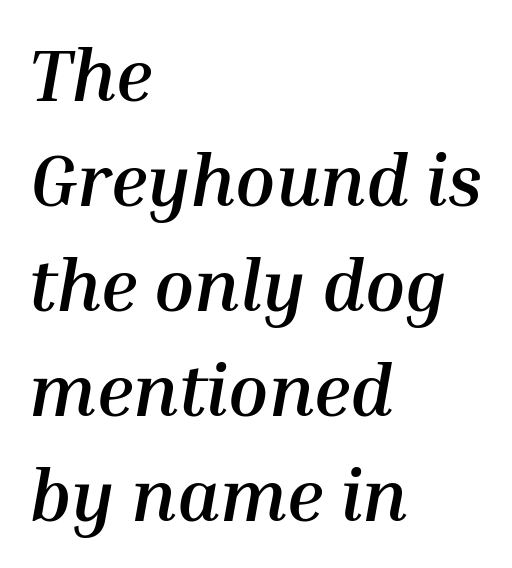
Default kerning and tracking; the words read as compact shapes. Is this a fixed-width face? No — the glyphs have proportional, varying widths. Regular leading. Rule under the text: the space is simply empty. The strokes are fattened all the way to bold. A classic flush-left, rag-right setting is used for this passage.
